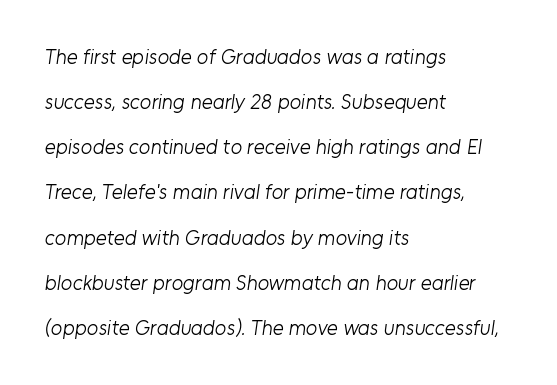
{"bold": "no", "underline": "no", "align": "left", "line_spacing": "loose", "line_spacing_ratio": 2.15, "letter_spacing": "normal", "letter_spacing_em": 0.0, "glyph_px": 21}
